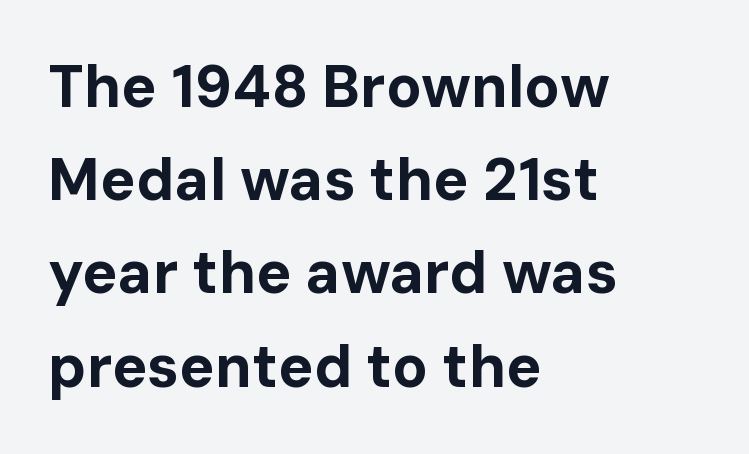
Q: Is the text bold? A: Yes.
Q: Is the text italic (slanted)? A: No, it is upright.
Q: Is the typeface a serif or a sans-serif typeface? A: Sans-serif.
Q: Is the text underlined? A: No.
Q: How is the paragraph aligned? A: Left-aligned.
Q: Is the spacing between letters normal or unusually wide? A: Normal.
Q: Is the spacing between lines tight, normal or loose? A: Normal.
Q: Width (condensed, normal, or wide)? A: Normal.
Q: Stroke contrast? A: Low.
Q: x-height? A: Medium.
Q: Monospaced? A: No.
